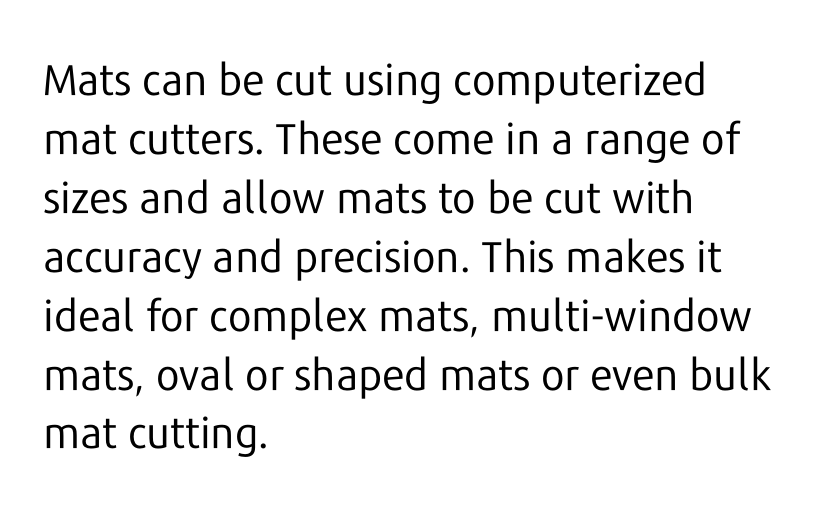
The image shows 43 px regular-weight sans-serif type, upright; set left-aligned, normal line spacing (1.37x), normal letter spacing, not underlined; low stroke contrast and a medium x-height.
